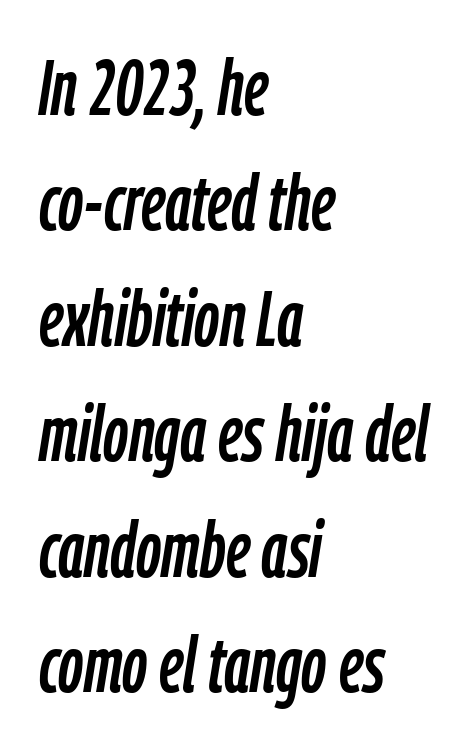
{"italic": "yes", "lean": "right", "slant_degrees": 9, "width": "condensed", "stroke_contrast": "low", "x_height": "medium", "monospaced": "no", "underline": "no", "align": "left", "line_spacing": "normal", "line_spacing_ratio": 1.48, "letter_spacing": "normal", "letter_spacing_em": 0.0, "glyph_px": 78}
